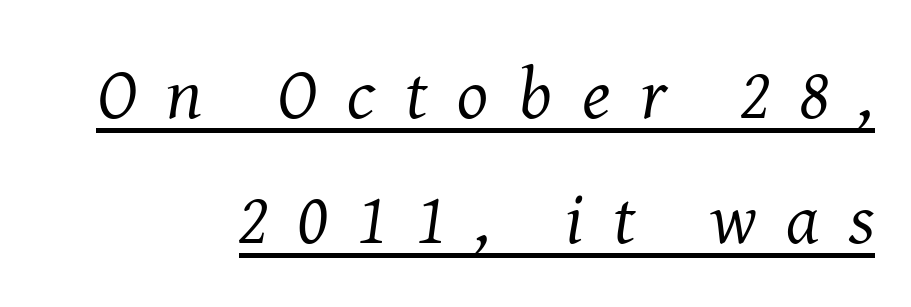
{"serif": "yes", "italic": "yes", "lean": "right", "slant_degrees": 8, "bold": "no", "weight": "regular", "width": "normal", "stroke_contrast": "medium", "x_height": "medium", "monospaced": "no", "underline": "yes", "align": "right", "line_spacing_ratio": 1.71, "letter_spacing": "wide", "letter_spacing_em": 0.41, "glyph_px": 73}
